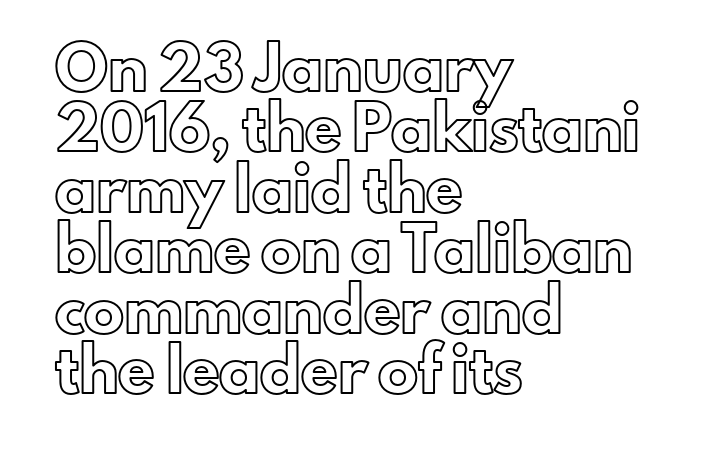
The image shows 40 px text type, upright; set left-aligned, normal line spacing (1.51x), normal letter spacing, not underlined; a small x-height.
